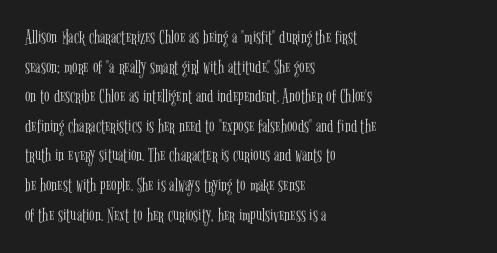
Q: Is the text bold? A: No.
Q: Is the text italic (slanted)? A: No, it is upright.
Q: Is the text underlined? A: No.
Q: How is the paragraph aligned? A: Left-aligned.
Q: Is the spacing between letters normal or unusually wide? A: Normal.
Q: Is the spacing between lines tight, normal or loose? A: Normal.
